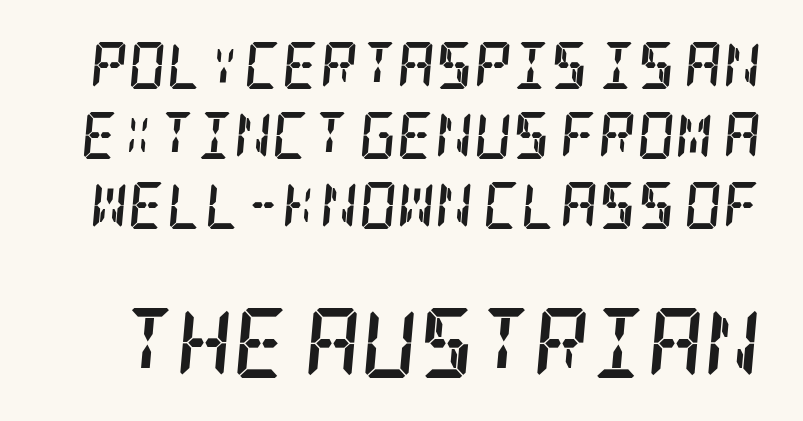
The image shows 70 px semibold, condensed serif type, italic (leaning right); set normal line spacing (1.49x), normal letter spacing, not underlined; the second (bottom) block is 1.49x larger; low stroke contrast and a large x-height.
